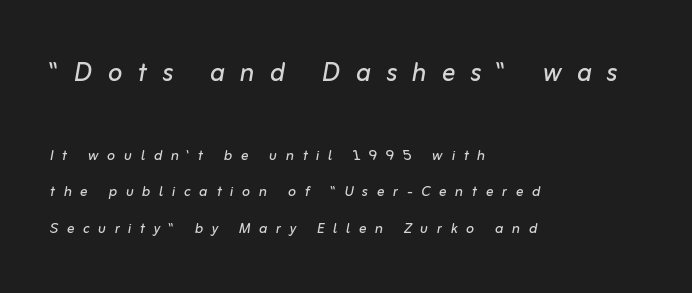
Q: Is the text bold? A: No.
Q: Is the text italic (slanted)? A: Yes, it leans right by about 10 degrees.
Q: Is the text underlined? A: No.
Q: How is the paragraph aligned? A: Left-aligned.
Q: Is the spacing between letters normal or unusually wide? A: Unusually wide.
Q: Is the spacing between lines tight, normal or loose? A: Loose.
Q: Which block of text is set in a larger size, the first (top) or the second (bottom)? A: The first (top) one.
Q: Width (condensed, normal, or wide)? A: Normal.
Q: Stroke contrast? A: Low.
Q: x-height? A: Medium.
Q: Monospaced? A: No.
